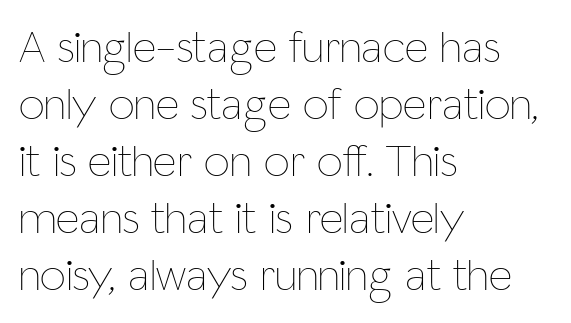
Q: Is the text bold? A: No.
Q: Is the text italic (slanted)? A: No, it is upright.
Q: Is the text underlined? A: No.
Q: How is the paragraph aligned? A: Left-aligned.
Q: Is the spacing between letters normal or unusually wide? A: Normal.
Q: Width (condensed, normal, or wide)? A: Condensed.
Q: Stroke contrast? A: Low.
Q: x-height? A: Medium.
Q: Monospaced? A: No.
